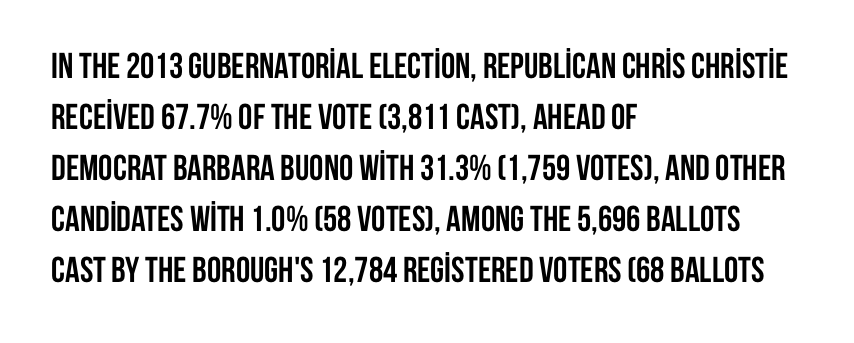
{"serif": "no", "italic": "no", "bold": "yes", "weight": "semibold", "width": "condensed", "stroke_contrast": "low", "x_height": "large", "monospaced": "no", "underline": "no", "align": "left", "line_spacing": "normal", "line_spacing_ratio": 1.42, "letter_spacing": "normal", "letter_spacing_em": 0.0, "glyph_px": 36}
